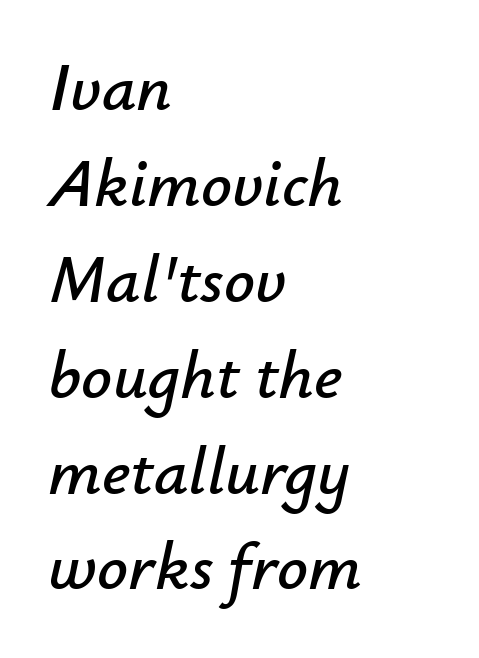
The image shows 68 px text type, italic (leaning right); set left-aligned, normal line spacing (1.41x), normal letter spacing, not underlined; low stroke contrast and a small x-height.
